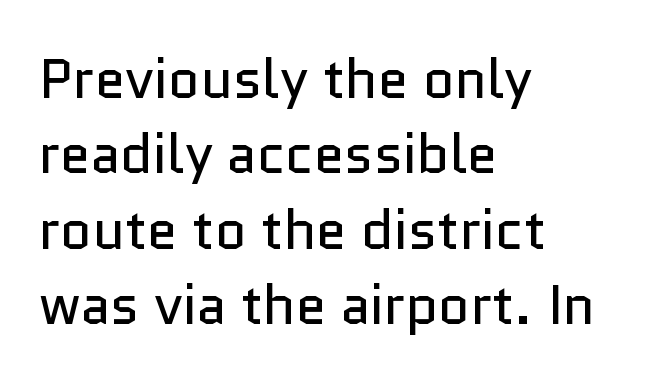
{"serif": "no", "italic": "no", "bold": "no", "weight": "regular", "width": "normal", "stroke_contrast": "low", "x_height": "medium", "monospaced": "no", "underline": "no", "align": "left", "line_spacing": "normal", "line_spacing_ratio": 1.37, "letter_spacing": "normal", "letter_spacing_em": 0.0, "glyph_px": 55}
